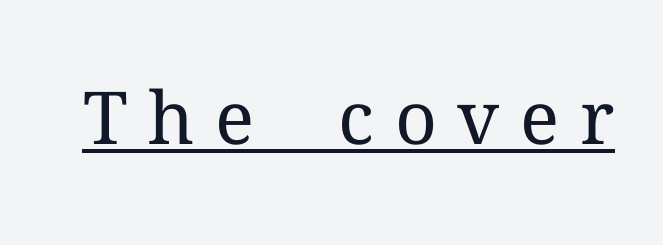
Here the designer chose a conventional face with non-uniform glyph widths. The letters carry serifs — small finishing strokes at the ends of their stems. Vertical strokes here are truly vertical. The letterforms stand isolated, each surrounded by extra space.
